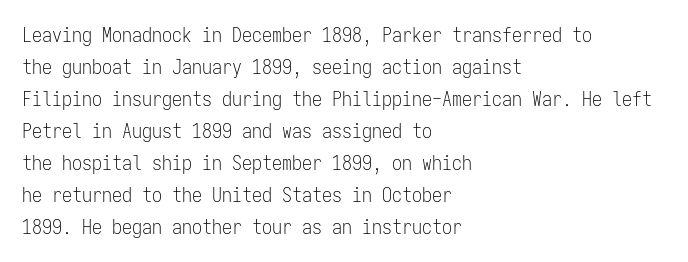
Caption: standard tracking, unaltered. The line-height multiplier appears to be the usual default. Type without underlining. This sample uses an upright cut, with every glyph sitting square on the baseline. This rendering uses left alignment, leaving the right contour irregular. The characters are drawn with everyday or finer stroke widths.
